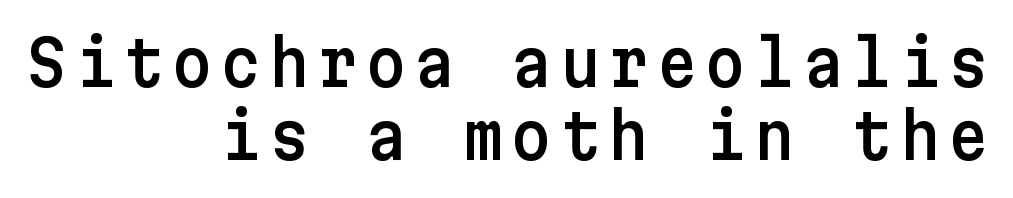
The image shows 63 px sans-serif type, upright; set right-aligned, line spacing 1.16x, not underlined; low stroke contrast and a medium x-height.
